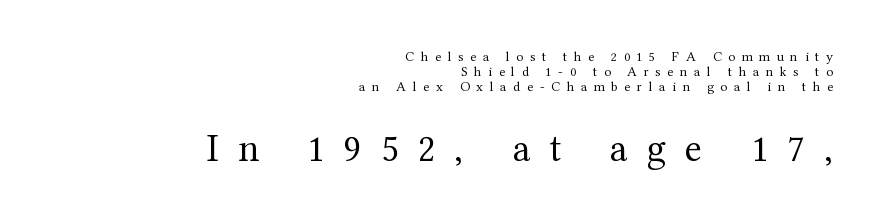
The image shows 40 px regular-weight serif type, upright; set right-aligned, tight line spacing (1.06x), unusually wide letter spacing (+0.48 em), not underlined; the second (bottom) block is 2.86x larger; medium stroke contrast and a medium x-height.
